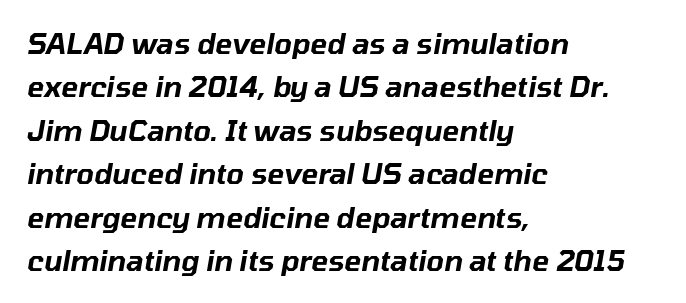
The passage shown is typed in a proportional face where columns would drift. A typesetter would call this zero additional tracking. Check under the words: just untouched page. The paragraph has a hard left edge and a soft right edge. Quick note: interline space is typical.
